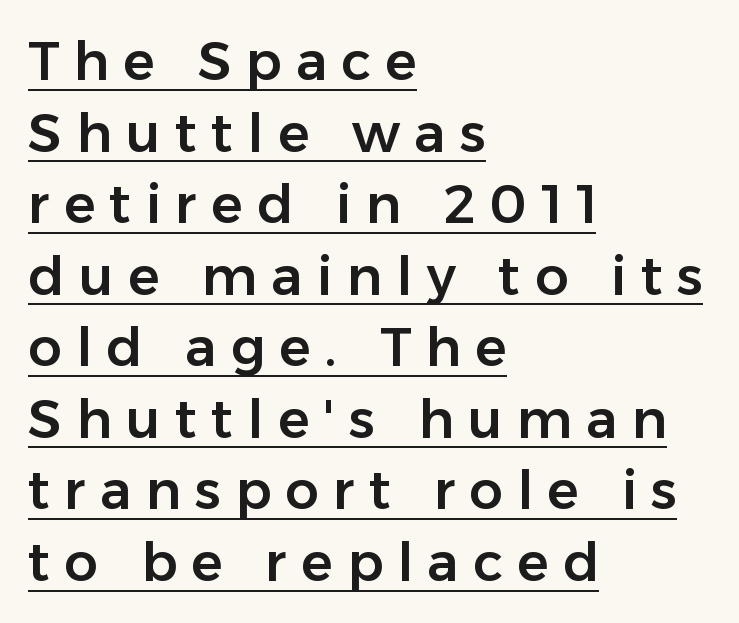
This is roman type, the default non-slanted kind. The face used here is a sans, in the tradition of grotesques and geometrics. Left-aligned paragraph, ragged on the right. Here the designer chose a conventional face with non-uniform glyph widths. The passage shown is underscored from start to finish. In terms of letterspacing, this is a distinctly airy, spread setting.
